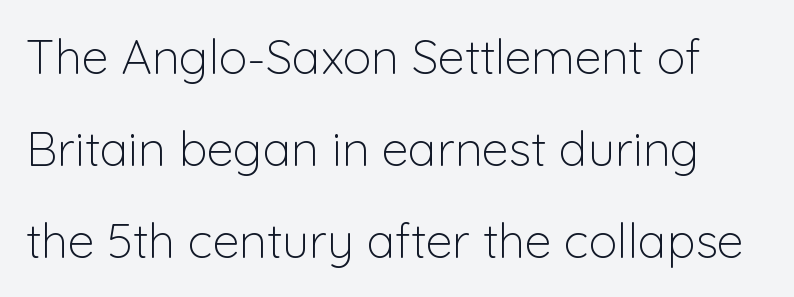
Spacing verdict: proportional, widths tailored to each character. Lines of text with bare space underneath. No heavy texture on the line: the type isn't bold. Are there feet on the stems? There aren't — it's a sans. If you drew a line through each stem, it would be perfectly vertical.
